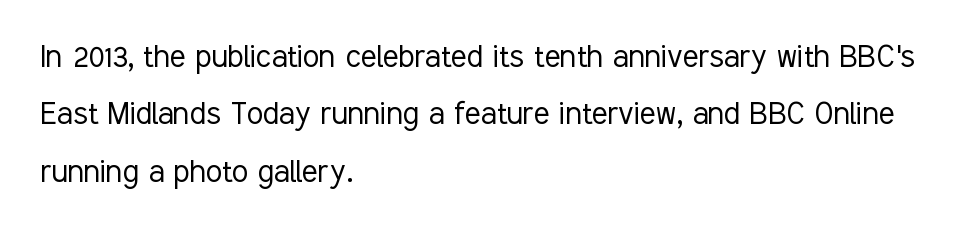
The image shows 37 px light, condensed sans-serif type, upright; set left-aligned, normal line spacing (1.55x), normal letter spacing, not underlined; low stroke contrast and a medium x-height.
